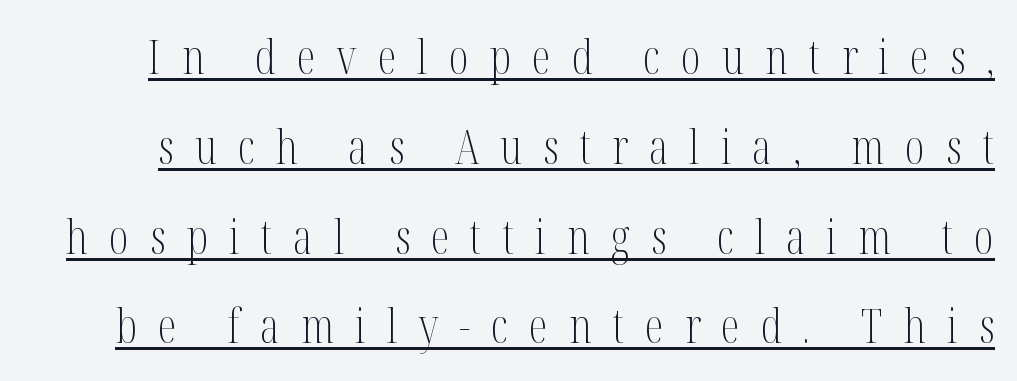
Q: Is the text bold? A: No.
Q: Is the text italic (slanted)? A: No, it is upright.
Q: Is the typeface a serif or a sans-serif typeface? A: Serif.
Q: Is the text underlined? A: Yes.
Q: Is the spacing between letters normal or unusually wide? A: Unusually wide.
Q: Is the spacing between lines tight, normal or loose? A: Loose.
Q: Width (condensed, normal, or wide)? A: Condensed.
Q: Stroke contrast? A: Medium.
Q: x-height? A: Medium.
Q: Monospaced? A: No.
